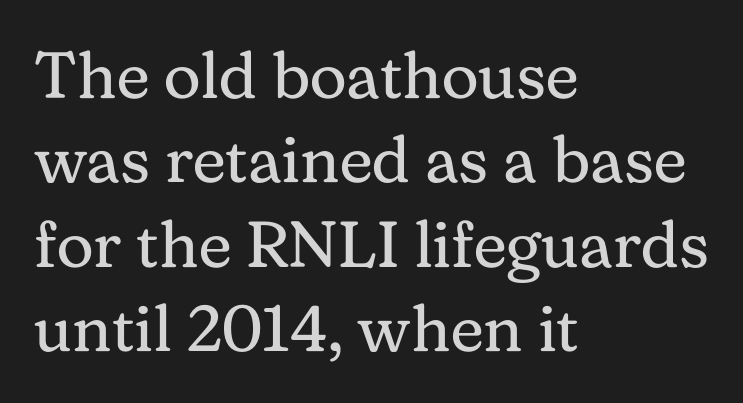
{"serif": "yes", "italic": "no", "bold": "no", "weight": "regular", "width": "normal", "stroke_contrast": "medium", "x_height": "medium", "monospaced": "no", "underline": "no", "align": "left", "line_spacing": "normal", "line_spacing_ratio": 1.3, "letter_spacing": "normal", "letter_spacing_em": 0.0, "glyph_px": 65}
